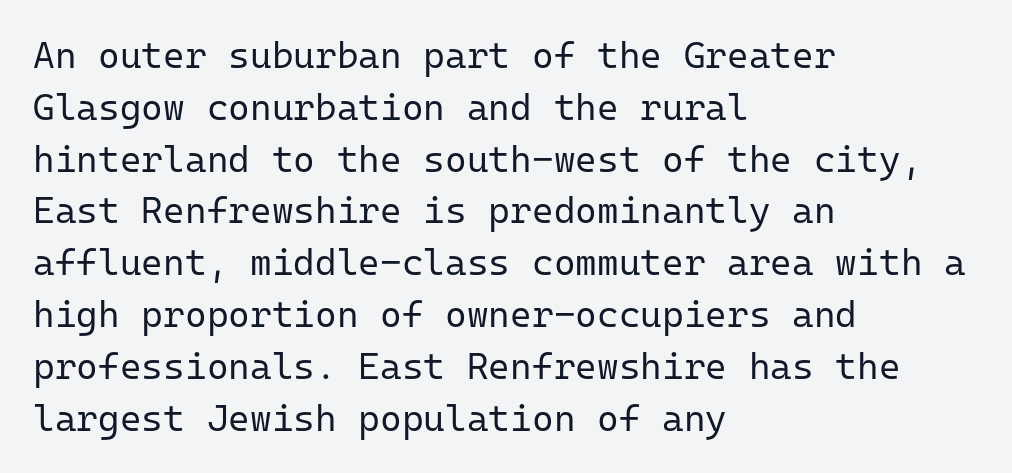
{"serif": "no", "italic": "no", "bold": "no", "weight": "regular", "width": "normal", "stroke_contrast": "low", "x_height": "medium", "monospaced": "yes", "underline": "no", "align": "left", "line_spacing": "normal", "line_spacing_ratio": 1.4, "letter_spacing": "normal", "letter_spacing_em": 0.0, "glyph_px": 37}
